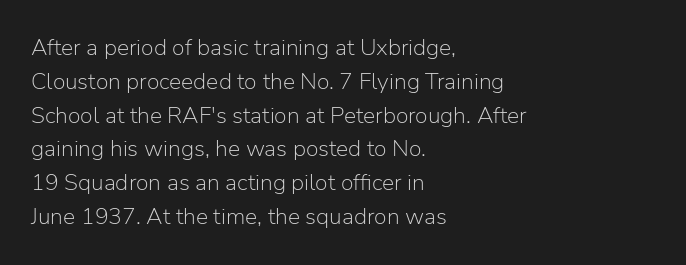
Just letters on the line, the space beneath them empty. Evenly set lines give the paragraph a standard silhouette. Heft: none added — not bold. Notice how the passage keeps a crisp vertical edge on the left only. No extra tracking has been applied to these lines. A roman cut, with each character standing at attention.
